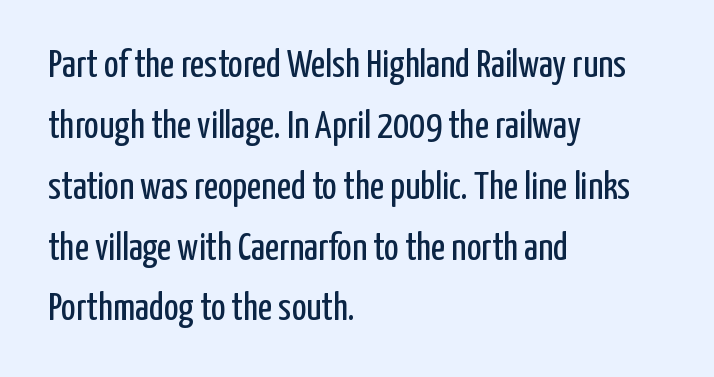
{"serif": "no", "italic": "no", "bold": "no", "weight": "regular", "width": "condensed", "stroke_contrast": "low", "x_height": "medium", "monospaced": "no", "underline": "no", "align": "left", "line_spacing": "normal", "line_spacing_ratio": 1.56, "letter_spacing": "normal", "letter_spacing_em": 0.0, "glyph_px": 39}
